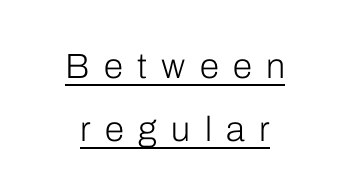
{"serif": "no", "italic": "no", "bold": "no", "weight": "light", "width": "normal", "stroke_contrast": "low", "x_height": "medium", "monospaced": "no", "underline": "yes", "align": "center", "line_spacing_ratio": 1.8, "letter_spacing": "wide", "letter_spacing_em": 0.41, "glyph_px": 35}
